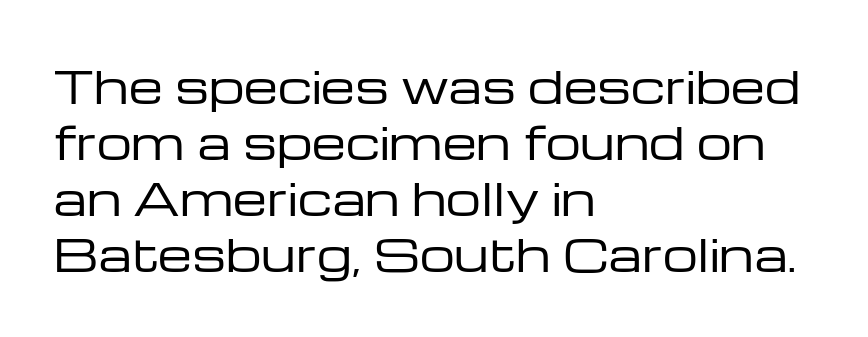
The image shows 44 px regular-weight, wide sans-serif type, upright; set left-aligned, normal line spacing (1.27x), normal letter spacing, not underlined; low stroke contrast and a medium x-height.
